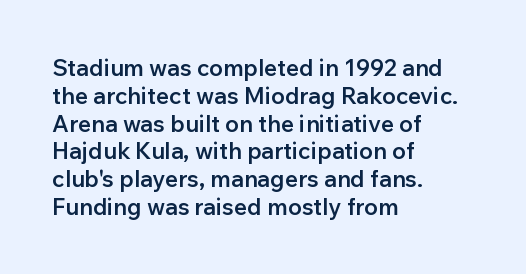
The letters stand straight up with perfectly vertical stems. Standard letterfit; no display-style spreading of the glyphs. Leftover space on each line is placed entirely after the last word. Look at the stroke-to-counter ratio: somewhat heavy, a semibold. Beneath every word, the page is bare.
